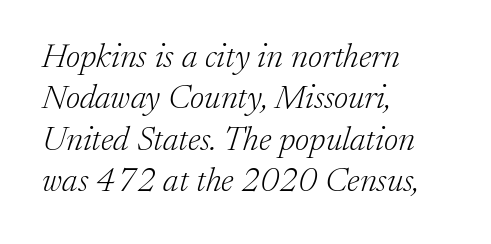
{"serif": "yes", "italic": "yes", "lean": "right", "slant_degrees": 17, "bold": "no", "weight": "light", "width": "normal", "stroke_contrast": "low", "x_height": "medium", "monospaced": "no", "underline": "no", "align": "left", "line_spacing_ratio": 1.22, "letter_spacing": "normal", "letter_spacing_em": 0.0, "glyph_px": 34}
